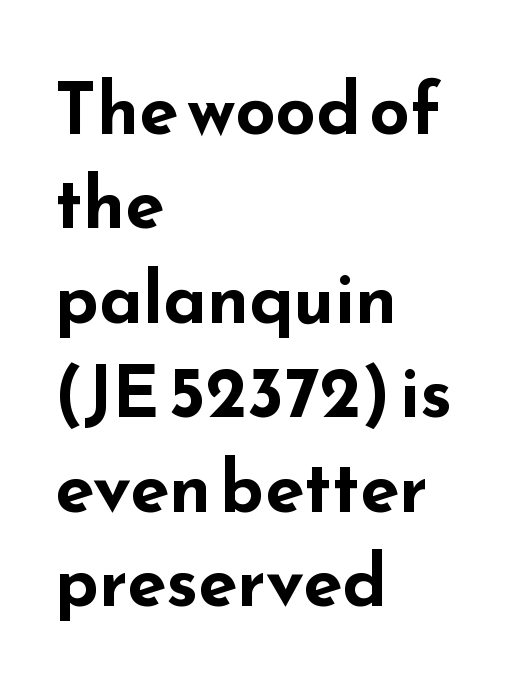
The image shows 71 px bold, wide sans-serif type, upright; set left-aligned, normal line spacing (1.33x), normal letter spacing, not underlined; low stroke contrast and a small x-height.
